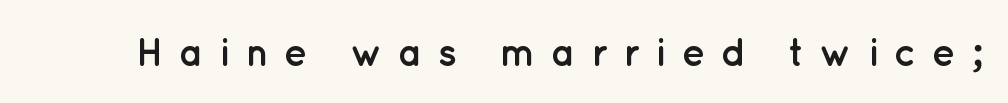
The image shows 39 px semibold sans-serif type, upright; set unusually wide letter spacing (+0.39 em), not underlined; low stroke contrast and a medium x-height.
